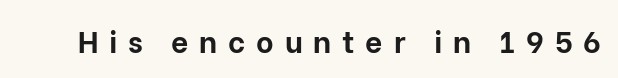
The image shows 30 px bold sans-serif type, upright; set unusually wide letter spacing (+0.36 em), not underlined; low stroke contrast and a medium x-height.
